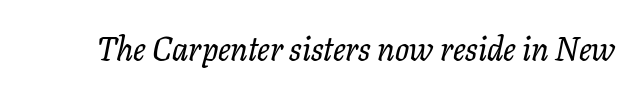
Inter-character spacing is left at the font's built-in metrics. Observe the serifs anchoring each vertical stroke in this sample. A typesetter would call this proportional, since set widths differ per character. Clear beneath every line of the passage. These lines were composed using italics.
